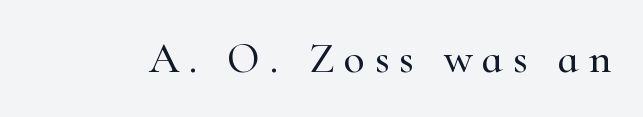
{"serif": "yes", "italic": "no", "width": "normal", "stroke_contrast": "high", "x_height": "small", "monospaced": "no", "underline": "no", "letter_spacing": "wide", "letter_spacing_em": 0.23, "glyph_px": 43}
